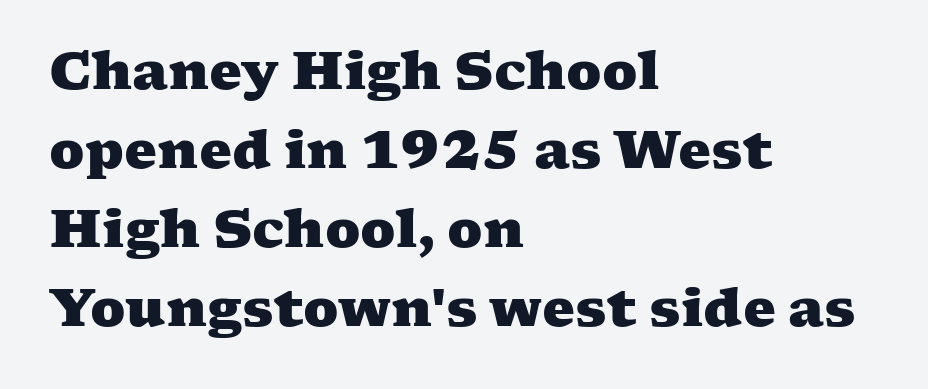
Q: Is the text bold? A: Yes.
Q: Is the typeface a serif or a sans-serif typeface? A: Serif.
Q: Is the text underlined? A: No.
Q: How is the paragraph aligned? A: Left-aligned.
Q: Is the spacing between letters normal or unusually wide? A: Normal.
Q: Is the spacing between lines tight, normal or loose? A: Normal.
Q: Width (condensed, normal, or wide)? A: Wide.
Q: Stroke contrast? A: Medium.
Q: x-height? A: Medium.
Q: Monospaced? A: No.
